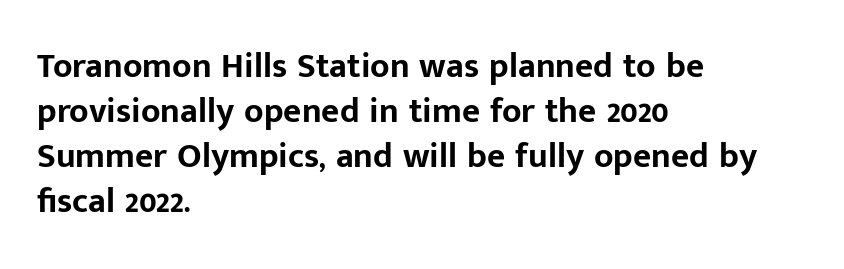
The image shows 35 px bold sans-serif type, upright; set left-aligned, normal line spacing (1.29x), normal letter spacing, not underlined; low stroke contrast and a medium x-height.
